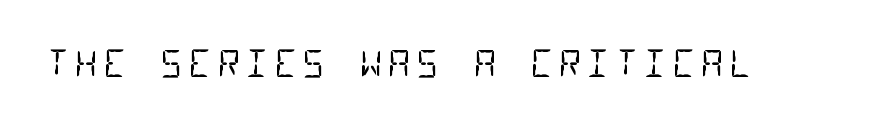
The image shows 36 px regular-weight, condensed sans-serif type, monospaced; set not underlined; low stroke contrast and a large x-height.
